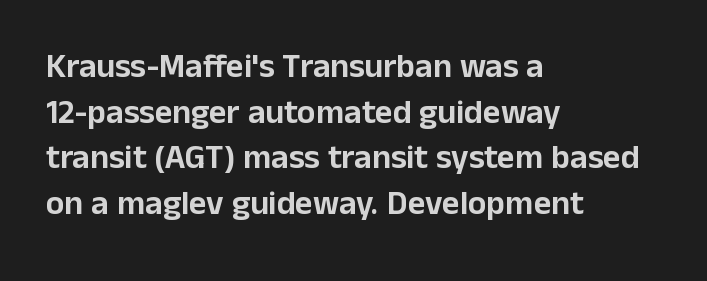
The image shows 34 px sans-serif type, upright; set left-aligned, normal line spacing (1.34x), normal letter spacing, not underlined; low stroke contrast and a medium x-height.
